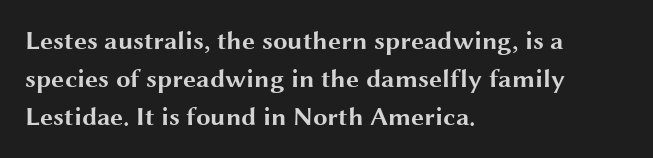
One glance says typical: line gaps are just what's usual. Students, note that the glyphs here touch the page at normal intervals. When letters stand straight like this, we call the style roman or upright. The string is rendered with underlining switched off. Casual observation: everything's shoved over to the left.
